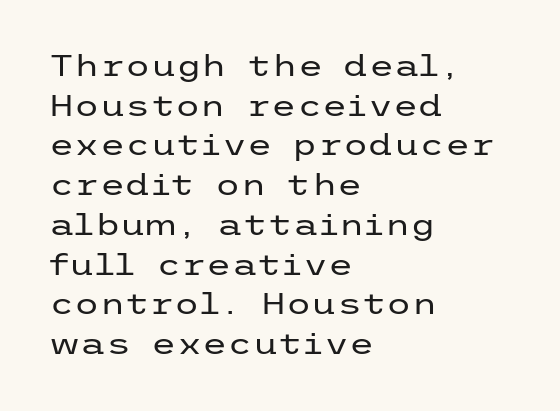
Q: Is the text bold? A: No.
Q: Is the text italic (slanted)? A: No, it is upright.
Q: Is the typeface a serif or a sans-serif typeface? A: Sans-serif.
Q: Is the text underlined? A: No.
Q: How is the paragraph aligned? A: Left-aligned.
Q: Is the spacing between letters normal or unusually wide? A: Normal.
Q: Is the spacing between lines tight, normal or loose? A: Normal.
Q: Width (condensed, normal, or wide)? A: Wide.
Q: Stroke contrast? A: Low.
Q: x-height? A: Medium.
